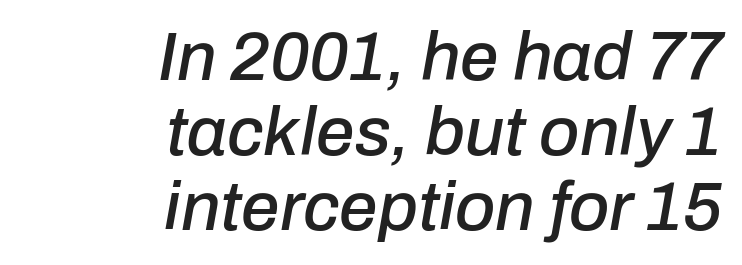
{"italic": "yes", "lean": "right", "slant_degrees": 10, "width": "normal", "stroke_contrast": "low", "x_height": "medium", "monospaced": "no", "underline": "no", "align": "right", "line_spacing": "tight", "line_spacing_ratio": 1.09, "letter_spacing": "normal", "letter_spacing_em": 0.0, "glyph_px": 69}
